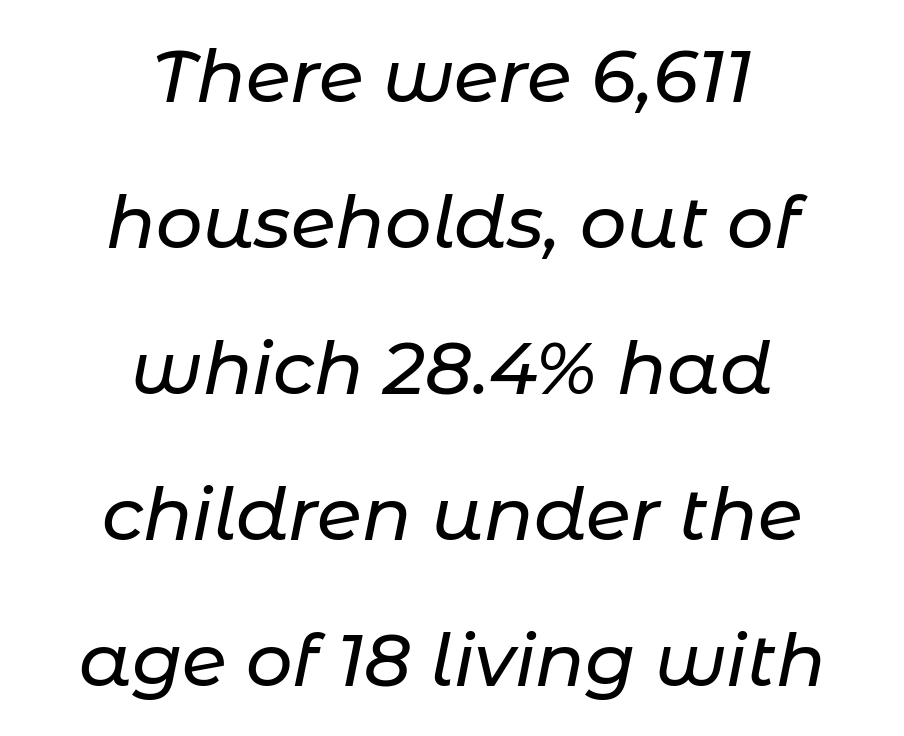
{"italic": "yes", "lean": "right", "slant_degrees": 11, "width": "normal", "stroke_contrast": "low", "x_height": "medium", "monospaced": "no", "underline": "no", "align": "center", "line_spacing": "loose", "line_spacing_ratio": 2.0, "letter_spacing": "normal", "letter_spacing_em": 0.0, "glyph_px": 73}
